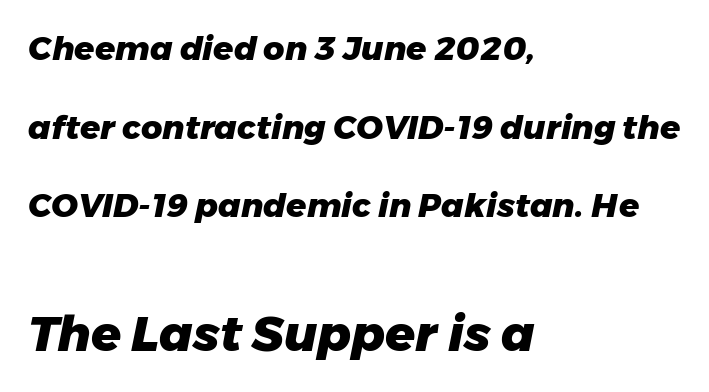
{"italic": "yes", "lean": "right", "slant_degrees": 11, "bold": "yes", "weight": "heavy", "width": "normal", "stroke_contrast": "low", "x_height": "medium", "monospaced": "no", "underline": "no", "align": "left", "line_spacing": "loose", "line_spacing_ratio": 2.38, "letter_spacing": "normal", "letter_spacing_em": 0.0, "larger_block": "second", "size_ratio": 1.48, "glyph_px": 49}
